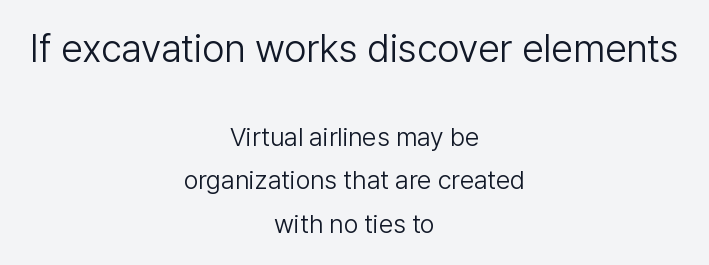
The image shows 39 px light sans-serif type, upright; set centered, normal line spacing (1.68x), normal letter spacing, not underlined; the first (top) block is 1.5x larger; low stroke contrast and a medium x-height.
